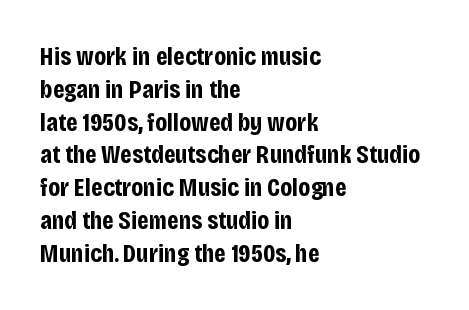
Reading down the column, the eye jumps a familiar distance to each next line. The passage shown is not underscored anywhere. Its strokes are broad and dark, the hallmark of bold type. Quick note: not italic, upright. Observe the ordinary spacing: letters are neighbours, not strangers. Line beginnings align vertically; line endings do not.
